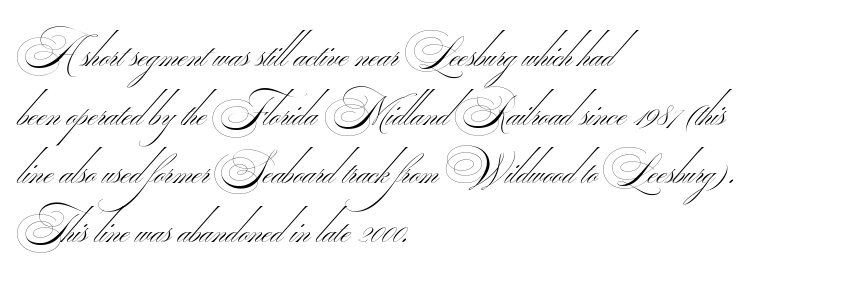
{"serif": "no", "bold": "no", "weight": "thin", "width": "wide", "stroke_contrast": "medium", "monospaced": "no", "underline": "no", "align": "left", "line_spacing": "normal", "line_spacing_ratio": 1.43, "letter_spacing": "normal", "letter_spacing_em": 0.0, "glyph_px": 41}
